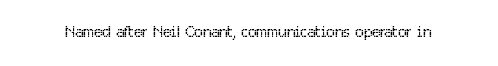
Q: Is the text bold? A: No.
Q: Is the text italic (slanted)? A: No, it is upright.
Q: Is the text underlined? A: No.
Q: Is the spacing between letters normal or unusually wide? A: Normal.
